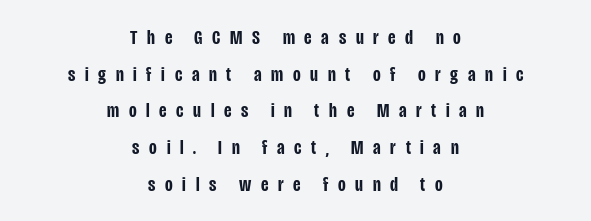
Q: Is the text bold? A: Semi-bold.
Q: Is the text italic (slanted)? A: No, it is upright.
Q: Is the text underlined? A: No.
Q: How is the paragraph aligned? A: Centered.
Q: Is the spacing between letters normal or unusually wide? A: Unusually wide.
